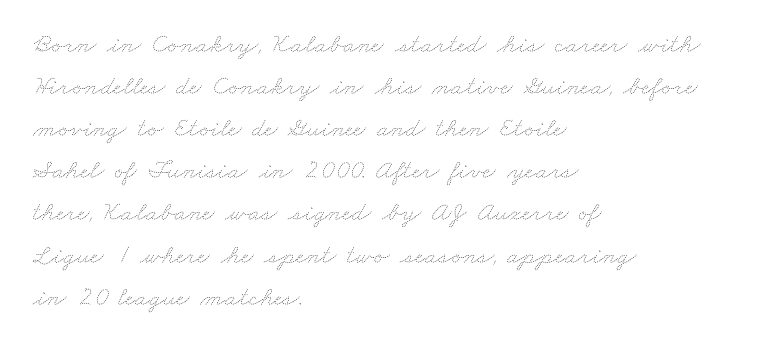
{"bold": "no", "underline": "no", "align": "left", "line_spacing": "normal", "line_spacing_ratio": 1.56, "letter_spacing": "normal", "letter_spacing_em": 0.0, "glyph_px": 27}
